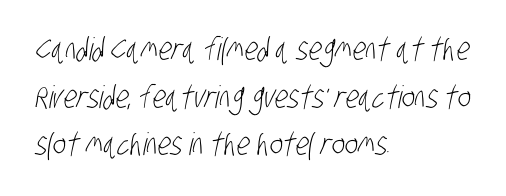
{"serif": "no", "bold": "no", "weight": "light", "width": "condensed", "stroke_contrast": "low", "x_height": "large", "monospaced": "no", "underline": "no", "align": "left", "line_spacing": "normal", "line_spacing_ratio": 1.54, "letter_spacing": "normal", "letter_spacing_em": 0.0, "glyph_px": 31}
